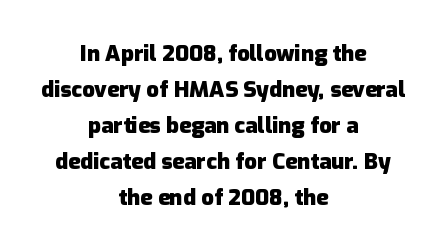
The whitespace from short lines is split evenly between both sides. The space beneath each line is pristine and unruled. Interline gaps are of average width in this sample. The font's upright variant was chosen for this text. Each word holds together tightly as a unit, with standard inter-letter gaps.
